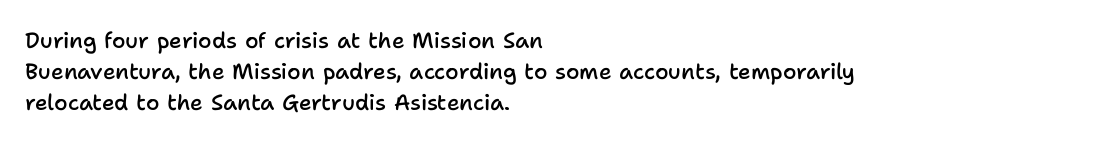
{"italic": "no", "bold": "semi", "underline": "no", "align": "left", "line_spacing": "normal", "line_spacing_ratio": 1.4, "letter_spacing": "normal", "letter_spacing_em": 0.0, "glyph_px": 22}
